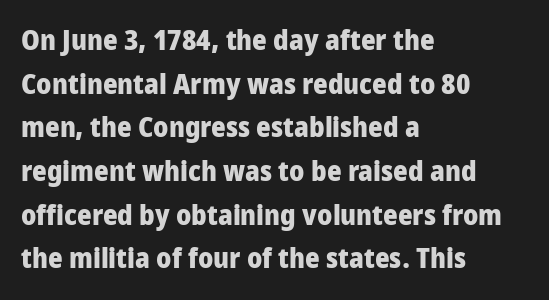
You could not count columns in this text — the font is proportionally spaced. Leading: standard. These lines are set flush left with a ragged right edge. Are there feet on the stems? There aren't — it's a sans. This is heavy type, rendered in bold.
